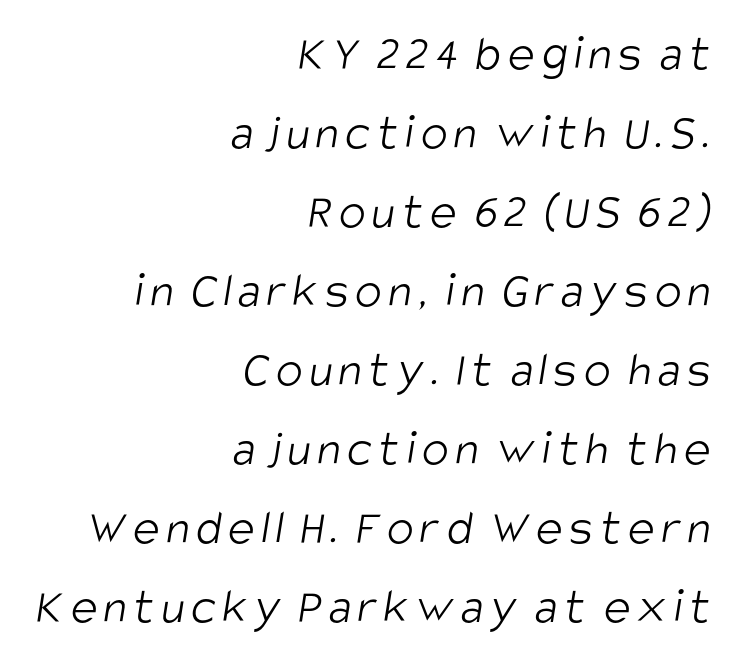
Q: Is the text bold? A: No.
Q: Is the typeface a serif or a sans-serif typeface? A: Sans-serif.
Q: Is the text underlined? A: No.
Q: How is the paragraph aligned? A: Right-aligned.
Q: Is the spacing between lines tight, normal or loose? A: Normal.
Q: Width (condensed, normal, or wide)? A: Condensed.
Q: Stroke contrast? A: Low.
Q: x-height? A: Large.
Q: Monospaced? A: No.
